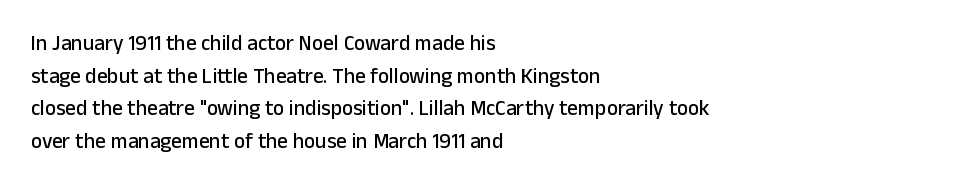
Q: Is the text italic (slanted)? A: No, it is upright.
Q: Is the text underlined? A: No.
Q: How is the paragraph aligned? A: Left-aligned.
Q: Is the spacing between letters normal or unusually wide? A: Normal.
Q: Is the spacing between lines tight, normal or loose? A: Normal.
